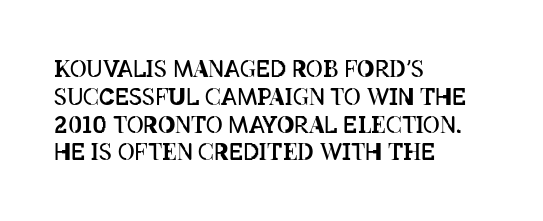
{"italic": "no", "bold": "no", "underline": "no", "align": "left", "line_spacing_ratio": 1.21, "letter_spacing": "normal", "letter_spacing_em": 0.0, "glyph_px": 23}
